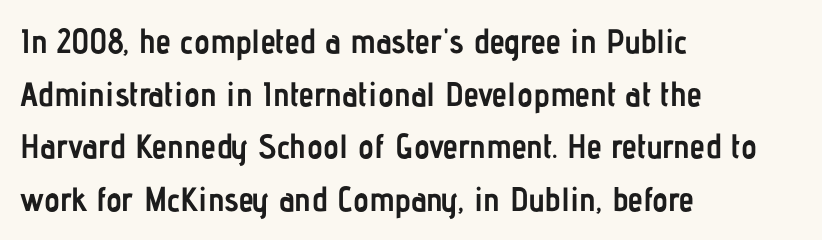
The passage shown stacks its lines at a standard gap. Nobody drew a line under any word here. The font's upright variant was chosen for this text. Is this a fixed-width face? No — the glyphs have proportional, varying widths. The lines are quadded left. Nothing unusual about the tracking: characters are spaced as the font intends.
